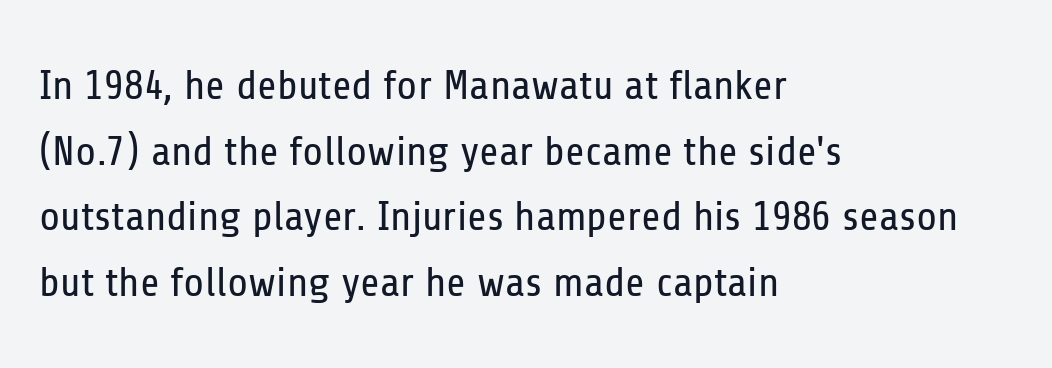
Line spacing here is normal. The typeface has the unassuming heft of standard copy or less. The ragged edge is on the right, which tells us the setting is flush left. Tall strokes in this sample are plumb rather than angled. Letter spacing: default. Examine the stroke ends and you'll find no serifs.
